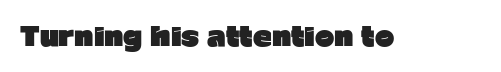
Q: Is the text bold? A: Yes.
Q: Is the text italic (slanted)? A: No, it is upright.
Q: Is the text underlined? A: No.
Q: Is the spacing between letters normal or unusually wide? A: Normal.
